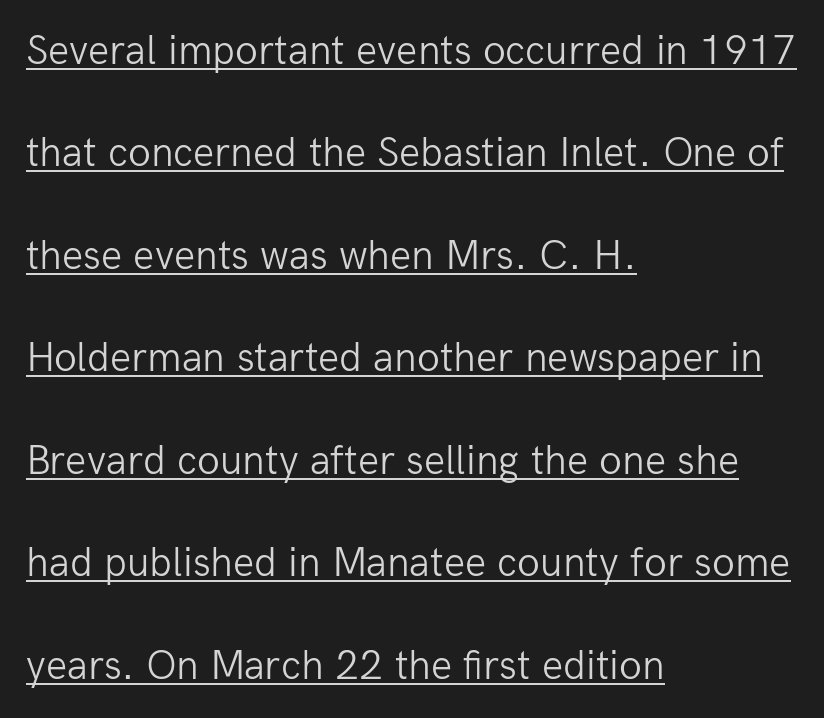
Q: Is the text bold? A: No.
Q: Is the text italic (slanted)? A: No, it is upright.
Q: Is the typeface a serif or a sans-serif typeface? A: Sans-serif.
Q: Is the text underlined? A: Yes.
Q: How is the paragraph aligned? A: Left-aligned.
Q: Is the spacing between letters normal or unusually wide? A: Normal.
Q: Is the spacing between lines tight, normal or loose? A: Loose.
Q: Width (condensed, normal, or wide)? A: Normal.
Q: Stroke contrast? A: Low.
Q: x-height? A: Medium.
Q: Monospaced? A: No.
